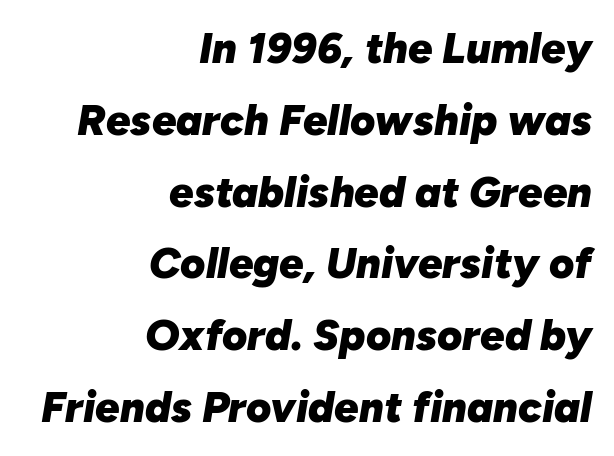
{"italic": "yes", "lean": "right", "slant_degrees": 10, "bold": "yes", "weight": "heavy", "width": "normal", "stroke_contrast": "low", "x_height": "medium", "monospaced": "no", "underline": "no", "align": "right", "line_spacing": "normal", "line_spacing_ratio": 1.67, "letter_spacing": "normal", "letter_spacing_em": 0.0, "glyph_px": 43}
